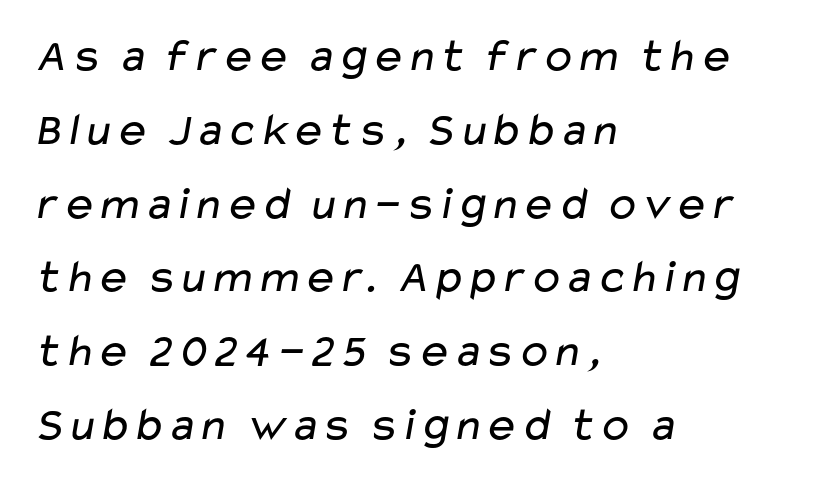
The image shows 47 px regular-weight, wide sans-serif type; set left-aligned, normal line spacing (1.57x), normal letter spacing, not underlined; low stroke contrast and a medium x-height.
